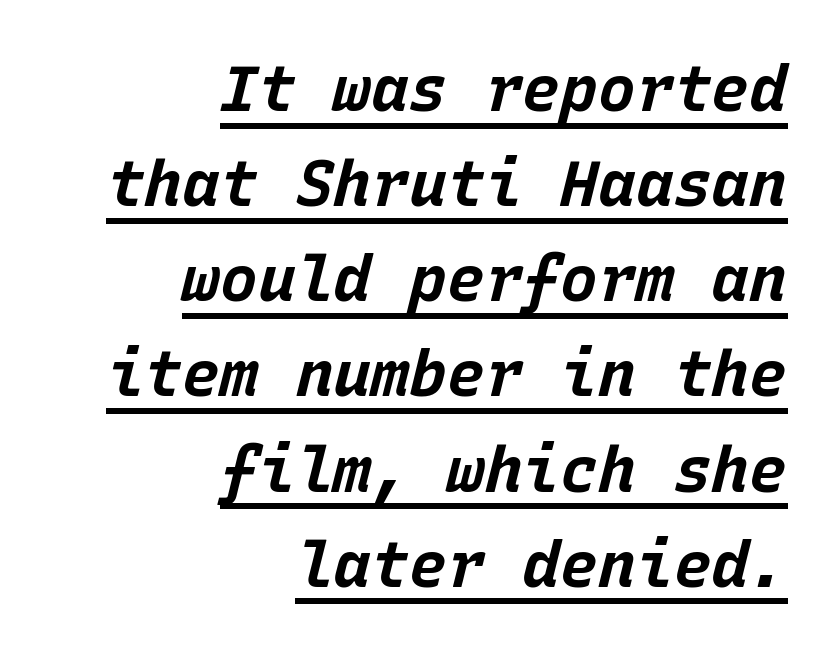
{"italic": "yes", "lean": "right", "slant_degrees": 15, "bold": "yes", "weight": "bold", "width": "normal", "stroke_contrast": "low", "x_height": "large", "monospaced": "yes", "underline": "yes", "align": "right", "line_spacing": "normal", "line_spacing_ratio": 1.51, "letter_spacing": "normal", "letter_spacing_em": 0.0, "glyph_px": 63}
